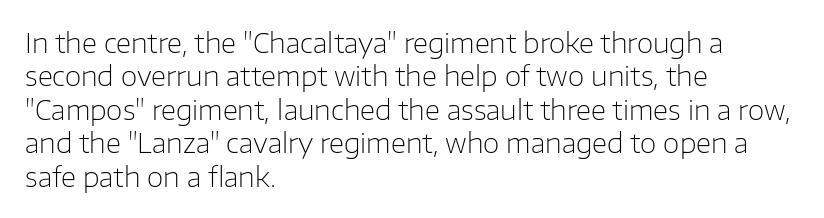
{"italic": "no", "bold": "no", "underline": "no", "align": "left", "line_spacing_ratio": 1.24, "letter_spacing": "normal", "letter_spacing_em": 0.0, "glyph_px": 27}
